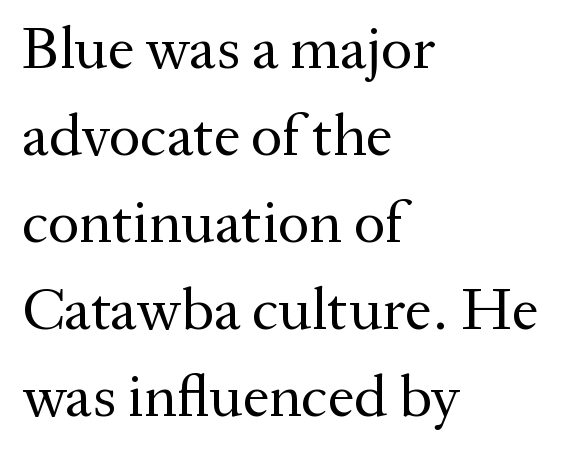
The rendering anchors every line to the left-hand side. Do the characters align in a grid? No, the font is proportional. Each row of text sits above clean, open space. These glyphs show unthickened strokes, regular width or finer. Does extra space separate the letters? No, they use regular spacing. Nope, not italic — everything's standing straight.
